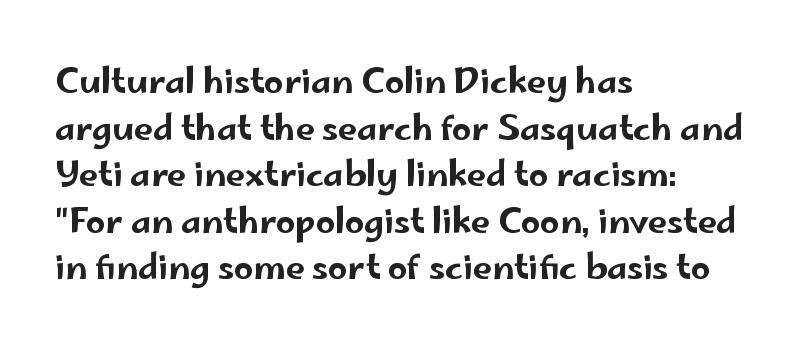
Q: Is the text italic (slanted)? A: No, it is upright.
Q: Is the typeface a serif or a sans-serif typeface? A: Sans-serif.
Q: Is the text underlined? A: No.
Q: How is the paragraph aligned? A: Left-aligned.
Q: Is the spacing between letters normal or unusually wide? A: Normal.
Q: Is the spacing between lines tight, normal or loose? A: Normal.
Q: Width (condensed, normal, or wide)? A: Wide.
Q: Stroke contrast? A: Low.
Q: x-height? A: Small.
Q: Monospaced? A: No.
